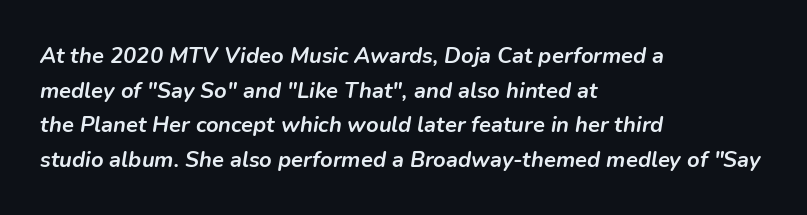
A typesetter would call this leading conventional body-copy spacing. The typography opts for an oblique posture over an upright one. Bold? Absolutely — the strokes are thick and heavy. One-word summary of the alignment: left. Words appear dense and cohesive because spacing is normal. The words here are not underlined.
